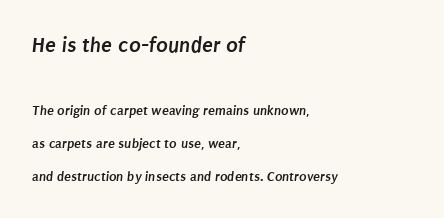
Caption: standard tracking, unaltered. Is the lower block the larger one? No — the upper block carries the bigger type. This is heavy type, rendered in bold. The area under the type is left untouched. The vertical gap from one line to the next is large.
